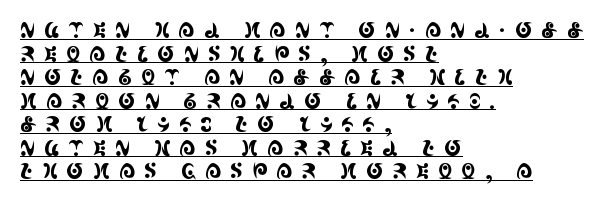
Q: Is the text italic (slanted)? A: No, it is upright.
Q: Is the text underlined? A: Yes.
Q: How is the paragraph aligned? A: Left-aligned.
Q: Is the spacing between letters normal or unusually wide? A: Unusually wide.
Q: Is the spacing between lines tight, normal or loose? A: Tight.
